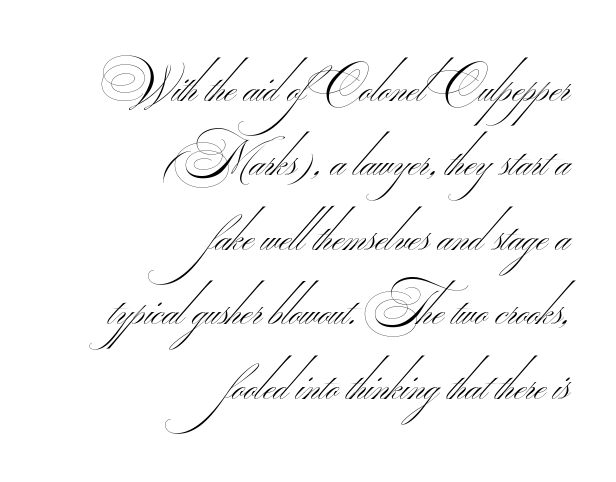
{"serif": "no", "bold": "no", "weight": "thin", "width": "wide", "stroke_contrast": "medium", "monospaced": "no", "underline": "no", "align": "right", "line_spacing": "normal", "line_spacing_ratio": 1.52, "letter_spacing": "normal", "letter_spacing_em": 0.0, "glyph_px": 49}
